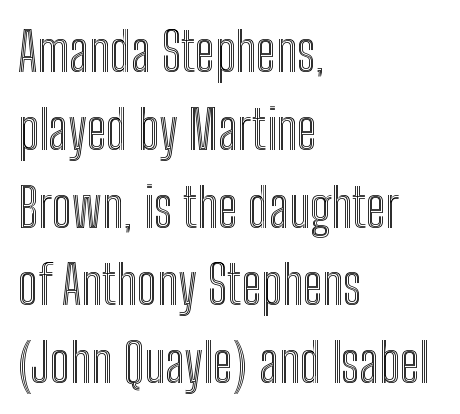
Q: Is the text italic (slanted)? A: No, it is upright.
Q: Is the text underlined? A: No.
Q: How is the paragraph aligned? A: Left-aligned.
Q: Is the spacing between letters normal or unusually wide? A: Normal.
Q: Is the spacing between lines tight, normal or loose? A: Normal.
Q: Width (condensed, normal, or wide)? A: Condensed.
Q: x-height? A: Medium.
Q: Monospaced? A: No.
